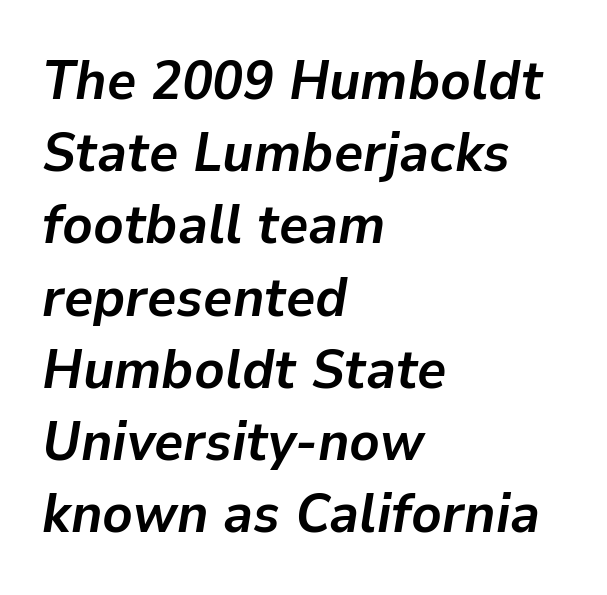
The passage shown has conventional tracking throughout. The space directly below the letters is spotless. A classic flush-left, rag-right setting is used for this passage. The designer left line spacing at the default. Each letter keeps its own natural width here, so spacing adapts to shape. These lines carry a lot of weight — the face is fully bold.
